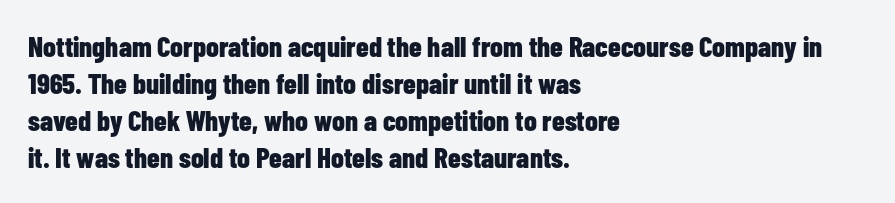
Q: Is the text bold? A: Yes.
Q: Is the text italic (slanted)? A: No, it is upright.
Q: Is the typeface a serif or a sans-serif typeface? A: Sans-serif.
Q: Is the text underlined? A: No.
Q: How is the paragraph aligned? A: Left-aligned.
Q: Is the spacing between letters normal or unusually wide? A: Normal.
Q: Is the spacing between lines tight, normal or loose? A: Normal.
Q: Width (condensed, normal, or wide)? A: Condensed.
Q: Stroke contrast? A: Low.
Q: x-height? A: Medium.
Q: Monospaced? A: No.
